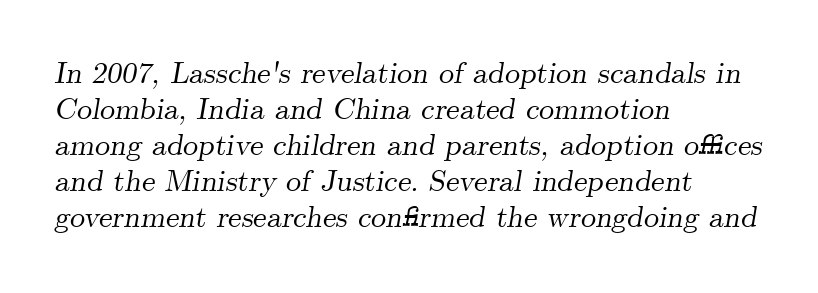
The image shows 30 px serif type, italic (leaning right); set left-aligned, line spacing 1.2x, normal letter spacing, not underlined; medium stroke contrast and a small x-height.
